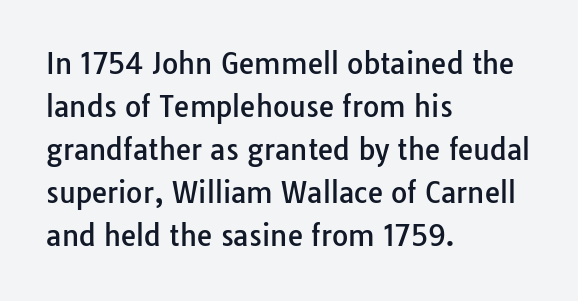
The image shows 28 px sans-serif type, upright; set left-aligned, normal line spacing (1.54x), normal letter spacing, not underlined; low stroke contrast and a medium x-height.
